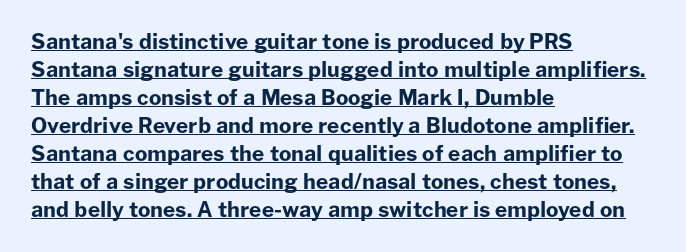
Q: Is the text bold? A: Yes.
Q: Is the text italic (slanted)? A: No, it is upright.
Q: Is the text underlined? A: Yes.
Q: How is the paragraph aligned? A: Left-aligned.
Q: Is the spacing between letters normal or unusually wide? A: Normal.
Q: Is the spacing between lines tight, normal or loose? A: Normal.
